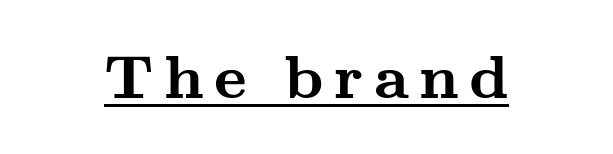
{"serif": "yes", "italic": "no", "bold": "yes", "weight": "semibold", "width": "wide", "stroke_contrast": "medium", "x_height": "small", "monospaced": "no", "underline": "yes", "glyph_px": 62}
